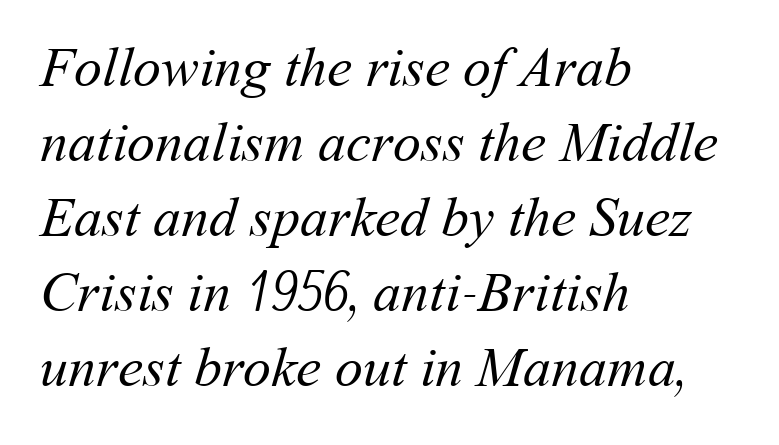
The image shows 56 px regular-weight type; set left-aligned, normal line spacing (1.34x), normal letter spacing, not underlined; medium stroke contrast and a medium x-height.
